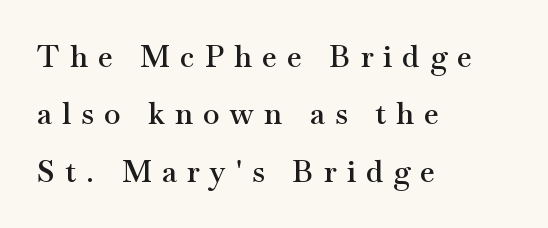
{"serif": "yes", "italic": "no", "bold": "semi", "weight": "semibold", "width": "wide", "stroke_contrast": "medium", "x_height": "small", "monospaced": "no", "underline": "no", "align": "left", "line_spacing": "loose", "line_spacing_ratio": 1.91, "letter_spacing": "wide", "letter_spacing_em": 0.34, "glyph_px": 30}
